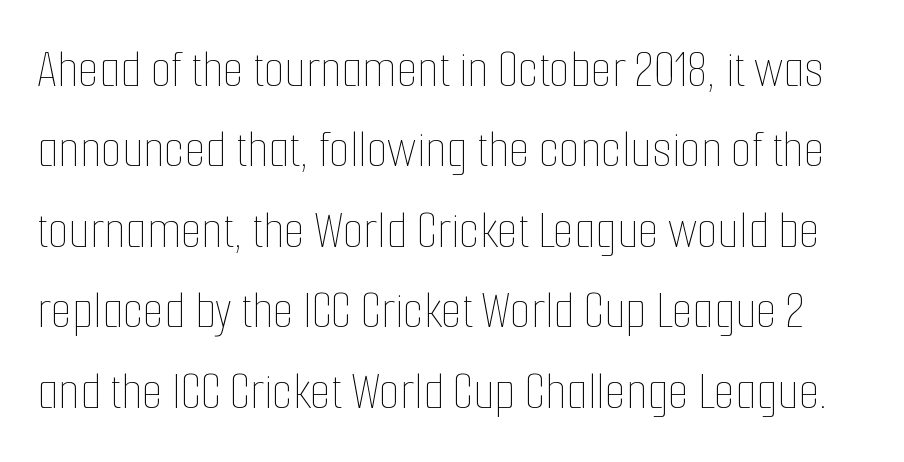
The image shows 54 px thin, condensed type, upright; set normal line spacing (1.49x), normal letter spacing, not underlined; low stroke contrast and a medium x-height.
